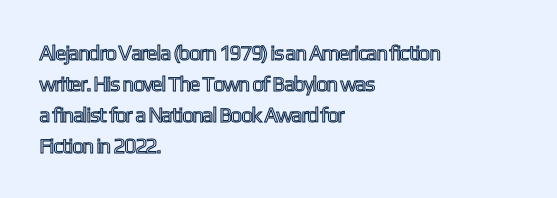
There is no visible air inserted between adjacent glyphs. Alignment: flush left. The words here are not underlined. The axis of the letterforms is exactly vertical. The designer left line spacing at the default.
